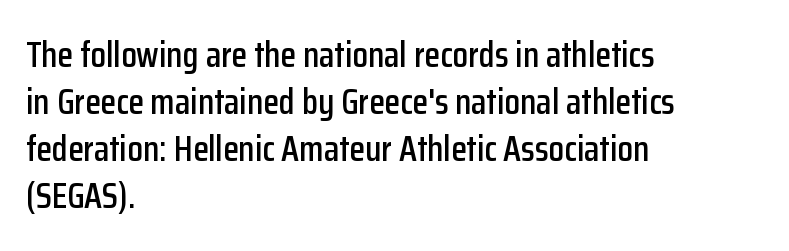
This sample uses plain, unmodified letter spacing. Spacing verdict: proportional, widths tailored to each character. The foot of each line stays bare and open. A student would call this left alignment; a typographer would say flush left, rag right.
